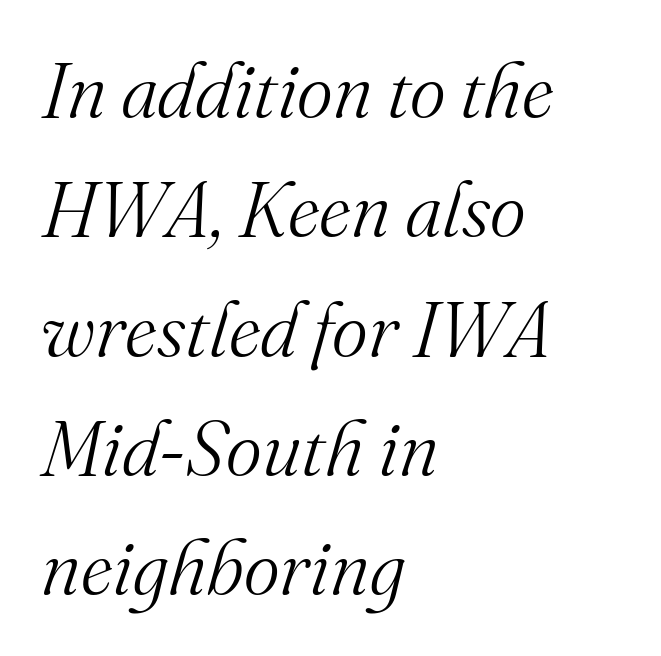
The image shows 77 px light serif type, italic (leaning right); set left-aligned, normal line spacing (1.55x), normal letter spacing, not underlined; medium stroke contrast and a small x-height.
